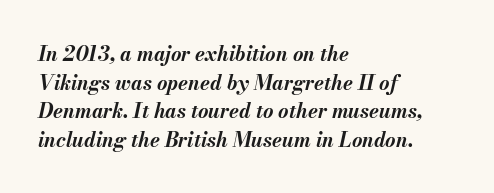
Heavy-handed strokes throughout: this text is bold. The gap between lines stays unmarked. Caption: multi-line text, flush left, ragged right. Tracking here is standard; glyphs follow each other at the usual distance. Emphasis-style slanted type is in use.
